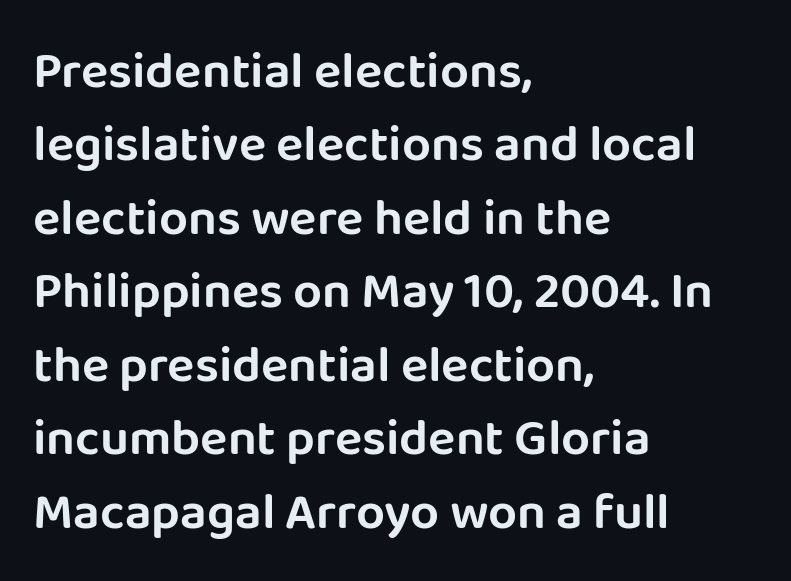
Q: Is the text italic (slanted)? A: No, it is upright.
Q: Is the typeface a serif or a sans-serif typeface? A: Sans-serif.
Q: Is the text underlined? A: No.
Q: How is the paragraph aligned? A: Left-aligned.
Q: Is the spacing between letters normal or unusually wide? A: Normal.
Q: Is the spacing between lines tight, normal or loose? A: Normal.
Q: Width (condensed, normal, or wide)? A: Normal.
Q: Stroke contrast? A: Low.
Q: x-height? A: Large.
Q: Monospaced? A: No.
